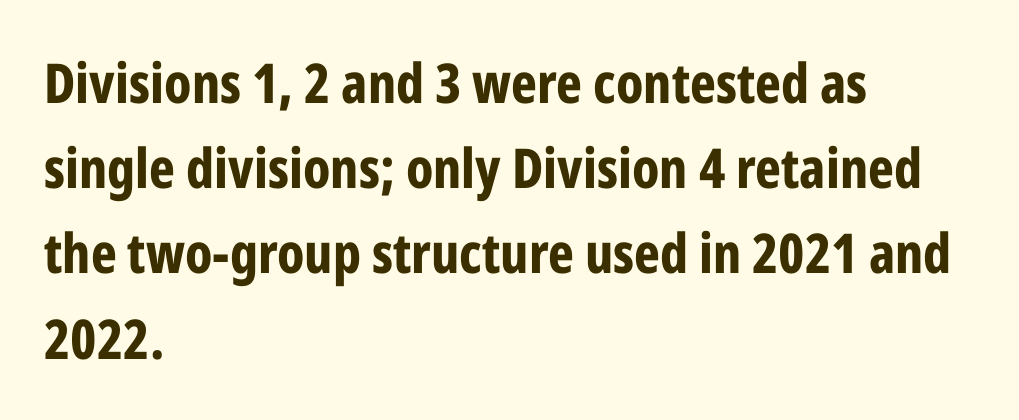
Q: Is the text bold? A: Yes.
Q: Is the text italic (slanted)? A: No, it is upright.
Q: Is the typeface a serif or a sans-serif typeface? A: Sans-serif.
Q: Is the text underlined? A: No.
Q: How is the paragraph aligned? A: Left-aligned.
Q: Is the spacing between letters normal or unusually wide? A: Normal.
Q: Is the spacing between lines tight, normal or loose? A: Normal.
Q: Width (condensed, normal, or wide)? A: Condensed.
Q: Stroke contrast? A: Low.
Q: x-height? A: Medium.
Q: Monospaced? A: No.
